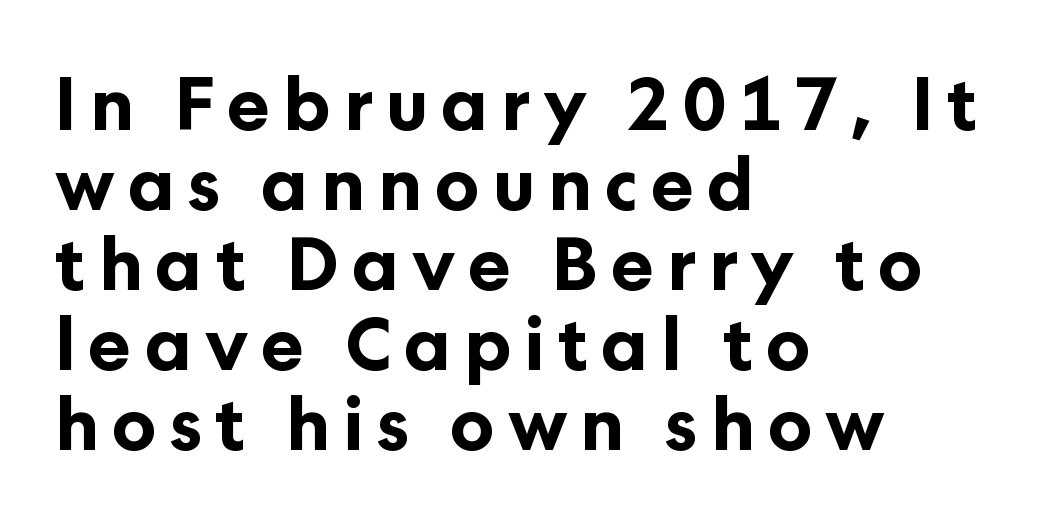
Q: Is the text bold? A: Yes.
Q: Is the text italic (slanted)? A: No, it is upright.
Q: Is the typeface a serif or a sans-serif typeface? A: Sans-serif.
Q: Is the text underlined? A: No.
Q: How is the paragraph aligned? A: Left-aligned.
Q: Is the spacing between lines tight, normal or loose? A: Tight.
Q: Width (condensed, normal, or wide)? A: Normal.
Q: Stroke contrast? A: Low.
Q: x-height? A: Medium.
Q: Monospaced? A: No.
